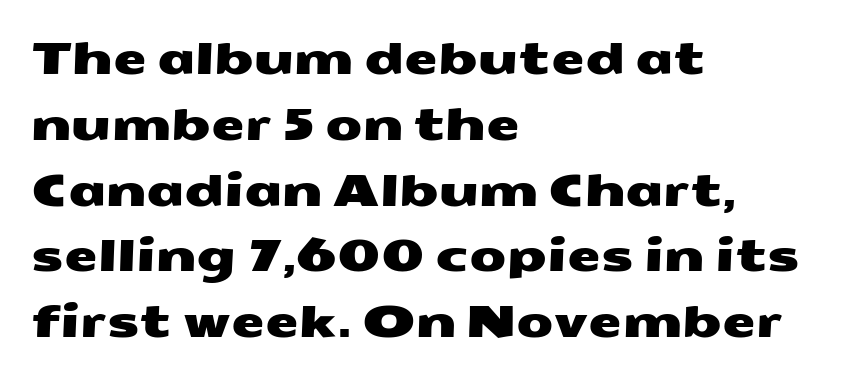
The image shows 43 px wide sans-serif type; set left-aligned, normal line spacing (1.53x), normal letter spacing, not underlined; medium stroke contrast and a medium x-height.
